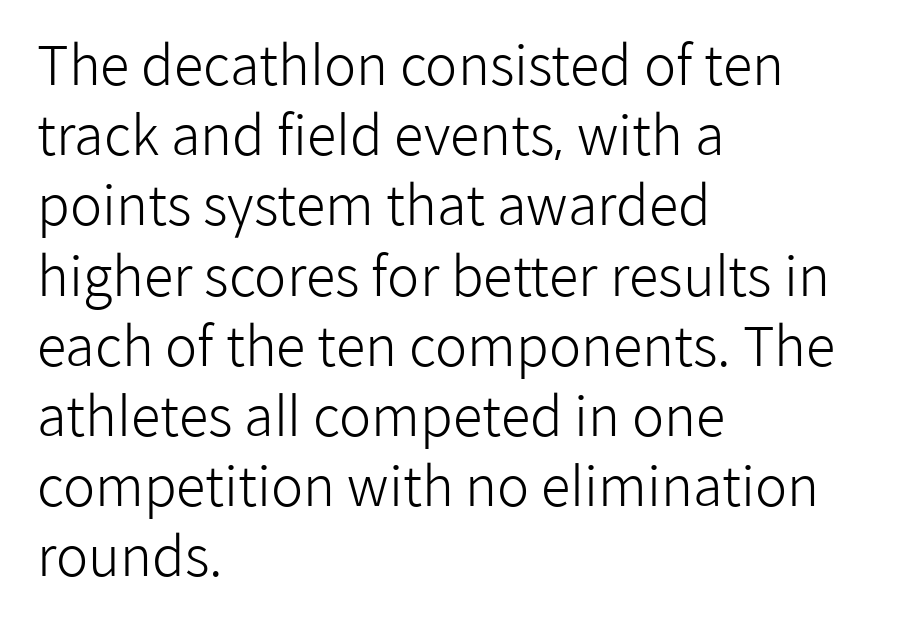
{"serif": "no", "italic": "no", "bold": "no", "weight": "light", "width": "normal", "stroke_contrast": "low", "x_height": "medium", "monospaced": "no", "underline": "no", "align": "left", "line_spacing": "normal", "line_spacing_ratio": 1.3, "letter_spacing": "normal", "letter_spacing_em": 0.0, "glyph_px": 54}
